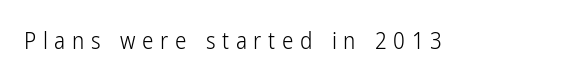
Q: Is the text bold? A: No.
Q: Is the text italic (slanted)? A: No, it is upright.
Q: Is the text underlined? A: No.
Q: Is the spacing between letters normal or unusually wide? A: Unusually wide.
